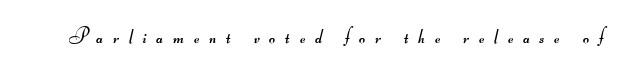
Q: Is the text bold? A: No.
Q: Is the text underlined? A: No.
Q: Is the spacing between letters normal or unusually wide? A: Unusually wide.
